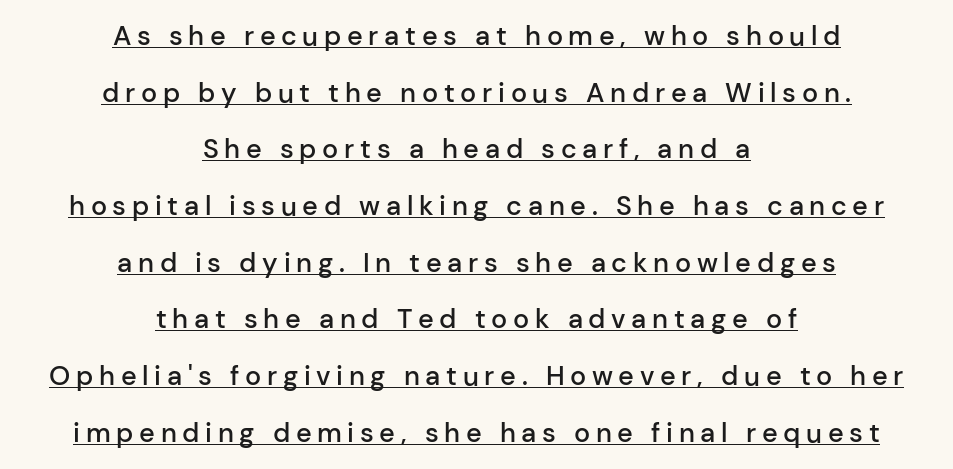
The image shows 27 px text type, upright; set centered, loose line spacing (2.1x), unusually wide letter spacing (+0.21 em), underlined.
